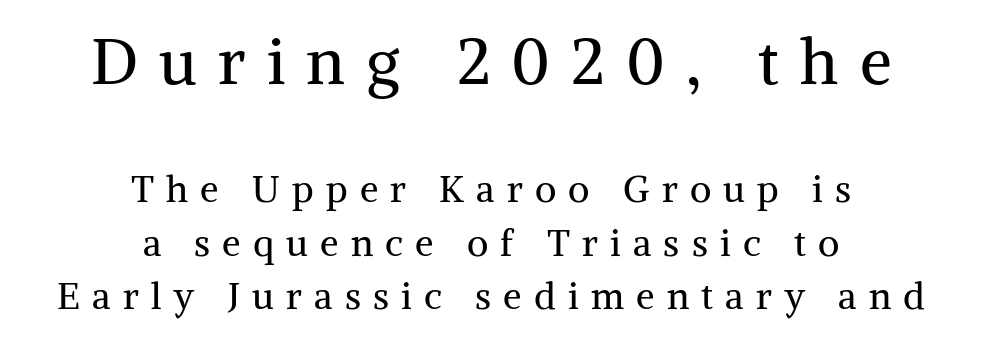
{"serif": "yes", "italic": "no", "bold": "no", "weight": "regular", "width": "normal", "stroke_contrast": "medium", "x_height": "medium", "monospaced": "no", "underline": "no", "align": "center", "line_spacing": "normal", "line_spacing_ratio": 1.45, "letter_spacing": "wide", "letter_spacing_em": 0.33, "larger_block": "first", "size_ratio": 1.73, "glyph_px": 64}
